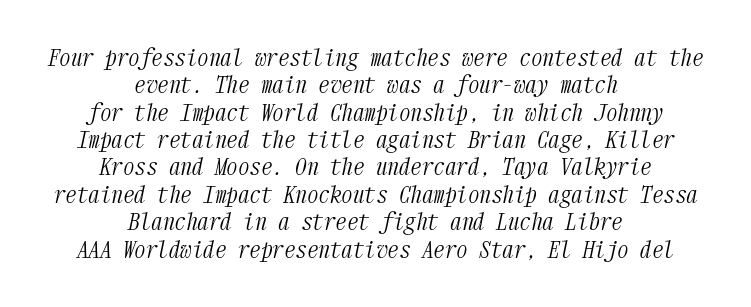
{"italic": "yes", "lean": "right", "slant_degrees": 12, "bold": "no", "underline": "no", "align": "center", "line_spacing_ratio": 1.19, "letter_spacing": "normal", "letter_spacing_em": 0.0, "glyph_px": 23}
